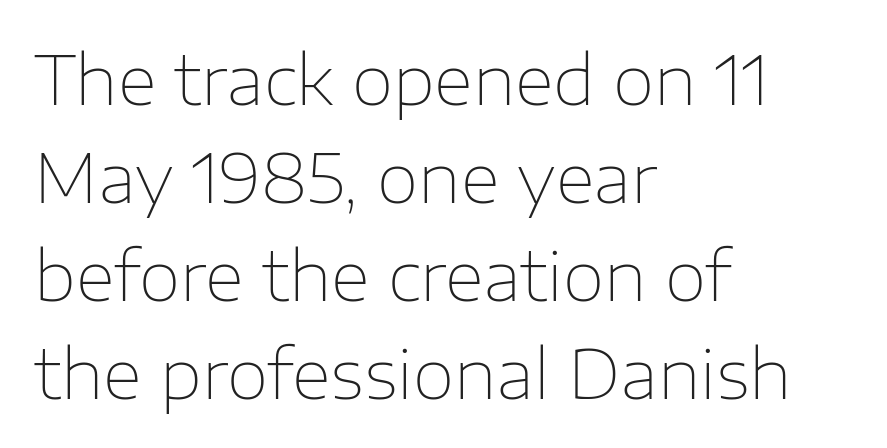
Q: Is the text bold? A: No.
Q: Is the text italic (slanted)? A: No, it is upright.
Q: Is the typeface a serif or a sans-serif typeface? A: Sans-serif.
Q: Is the text underlined? A: No.
Q: How is the paragraph aligned? A: Left-aligned.
Q: Is the spacing between letters normal or unusually wide? A: Normal.
Q: Is the spacing between lines tight, normal or loose? A: Normal.
Q: Width (condensed, normal, or wide)? A: Normal.
Q: Stroke contrast? A: Low.
Q: x-height? A: Medium.
Q: Monospaced? A: No.
